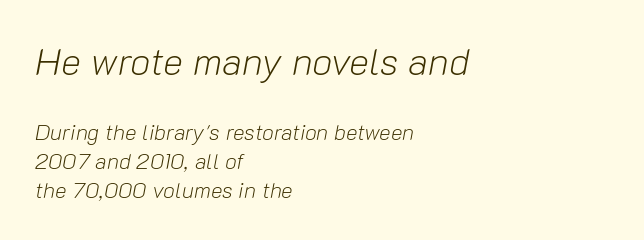
The image shows 38 px light type, italic (leaning right); set left-aligned, normal line spacing (1.33x), normal letter spacing, not underlined; the first (top) block is 1.73x larger; low stroke contrast and a medium x-height.
